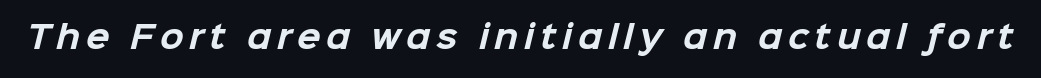
The image shows 31 px bold sans-serif type; set not underlined; low stroke contrast and a medium x-height.
